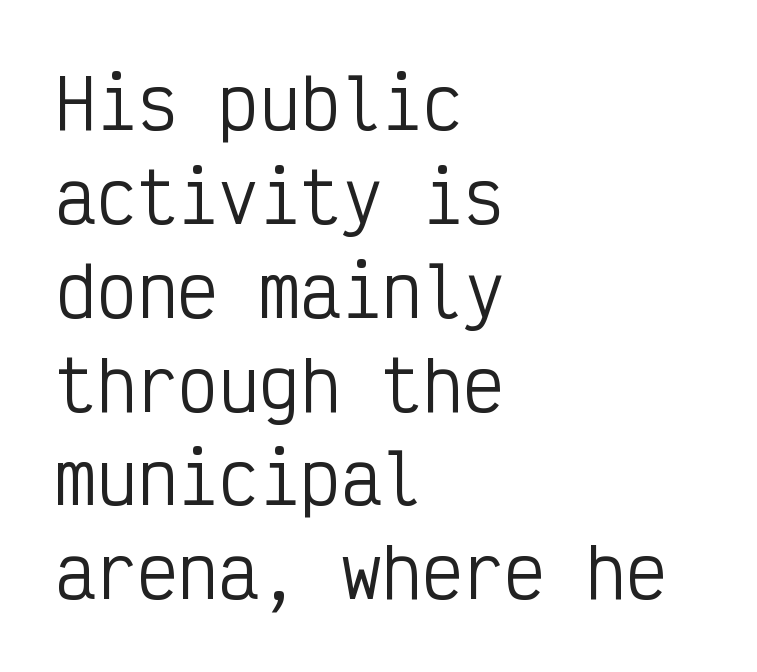
Descenders are the only things crossing below the line. Weight: in the light-to-regular range. You could count columns in this text — the font is strictly monospaced. The lines sit at an ordinary, default distance from one another. Is there any slant? The stems are plumb.
